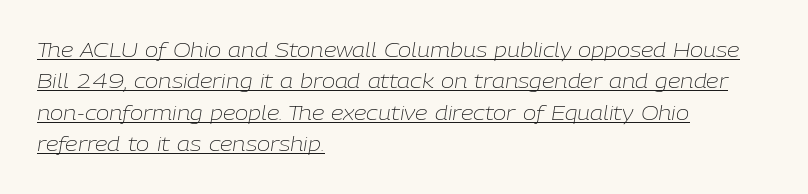
{"italic": "yes", "lean": "right", "slant_degrees": 9, "bold": "no", "underline": "yes", "align": "left", "line_spacing": "normal", "line_spacing_ratio": 1.57, "letter_spacing": "normal", "letter_spacing_em": 0.0, "glyph_px": 20}
